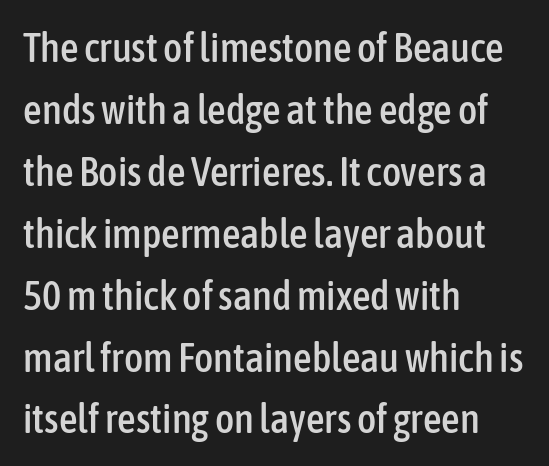
{"serif": "no", "italic": "no", "width": "condensed", "stroke_contrast": "low", "x_height": "medium", "monospaced": "no", "underline": "no", "align": "left", "line_spacing": "normal", "line_spacing_ratio": 1.51, "letter_spacing": "normal", "letter_spacing_em": 0.0, "glyph_px": 41}
